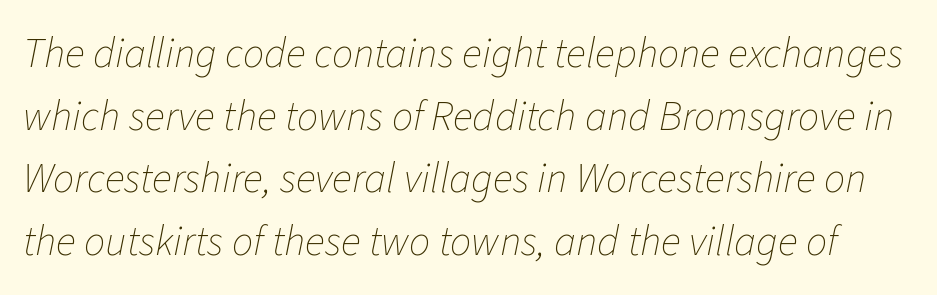
Q: Is the text bold? A: No.
Q: Is the text italic (slanted)? A: Yes, it leans right by about 11 degrees.
Q: Is the text underlined? A: No.
Q: Is the spacing between letters normal or unusually wide? A: Normal.
Q: Is the spacing between lines tight, normal or loose? A: Normal.
Q: Width (condensed, normal, or wide)? A: Normal.
Q: Stroke contrast? A: Low.
Q: x-height? A: Medium.
Q: Monospaced? A: No.
